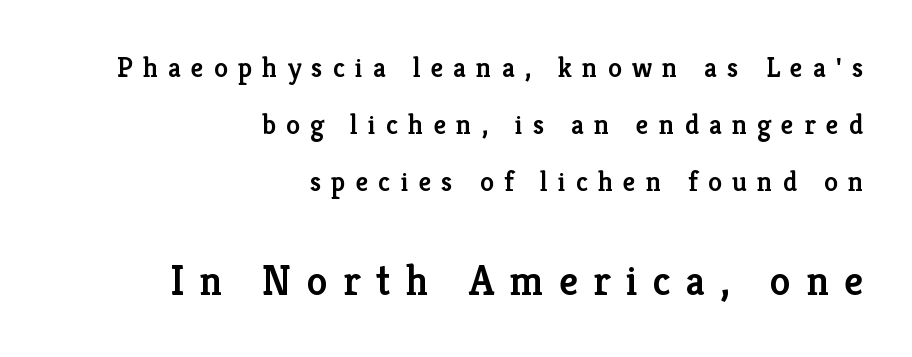
Q: Is the text bold? A: Semi-bold.
Q: Is the text italic (slanted)? A: No, it is upright.
Q: Is the typeface a serif or a sans-serif typeface? A: Serif.
Q: Is the text underlined? A: No.
Q: How is the paragraph aligned? A: Right-aligned.
Q: Is the spacing between letters normal or unusually wide? A: Unusually wide.
Q: Is the spacing between lines tight, normal or loose? A: Loose.
Q: Which block of text is set in a larger size, the first (top) or the second (bottom)? A: The second (bottom) one.
Q: Width (condensed, normal, or wide)? A: Normal.
Q: Stroke contrast? A: Low.
Q: x-height? A: Medium.
Q: Monospaced? A: No.
